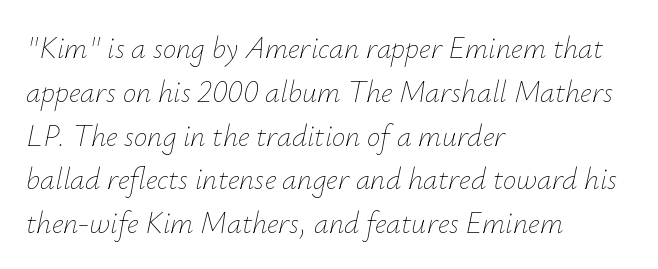
Compared with a centered layout, this one pins lines to the left instead. The passage shown is typed in a proportional face where columns would drift. What's the leading like? Ordinary, nothing unusual. Tall strokes in this sample are angled rather than plumb. Students, note that the glyphs here touch the page at normal intervals.
